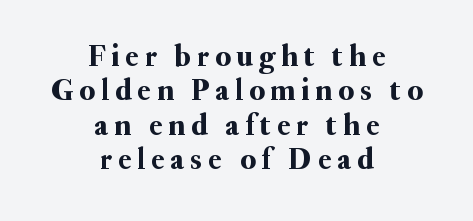
The image shows 30 px serif type, upright; set centered, tight line spacing (1.15x), unusually wide letter spacing (+0.21 em), not underlined; medium stroke contrast and a small x-height.
